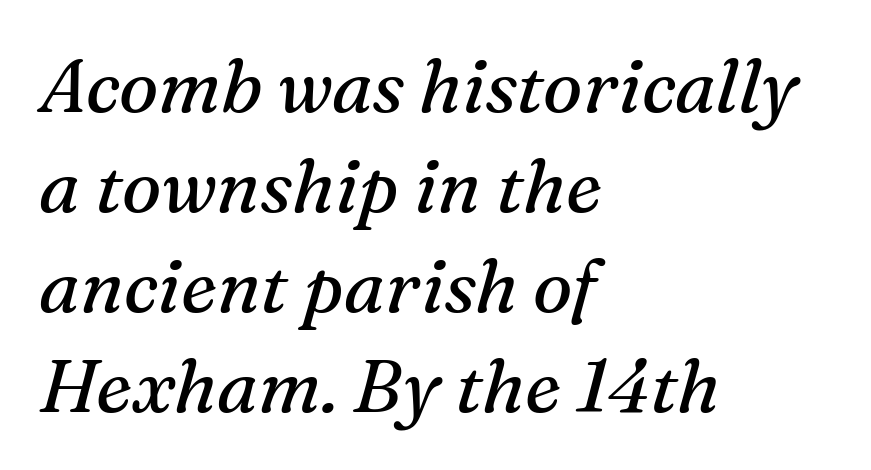
Q: Is the text bold? A: No.
Q: Is the text italic (slanted)? A: Yes, it leans right by about 16 degrees.
Q: Is the typeface a serif or a sans-serif typeface? A: Serif.
Q: Is the text underlined? A: No.
Q: How is the paragraph aligned? A: Left-aligned.
Q: Is the spacing between letters normal or unusually wide? A: Normal.
Q: Is the spacing between lines tight, normal or loose? A: Normal.
Q: Width (condensed, normal, or wide)? A: Normal.
Q: Stroke contrast? A: Medium.
Q: x-height? A: Medium.
Q: Monospaced? A: No.
